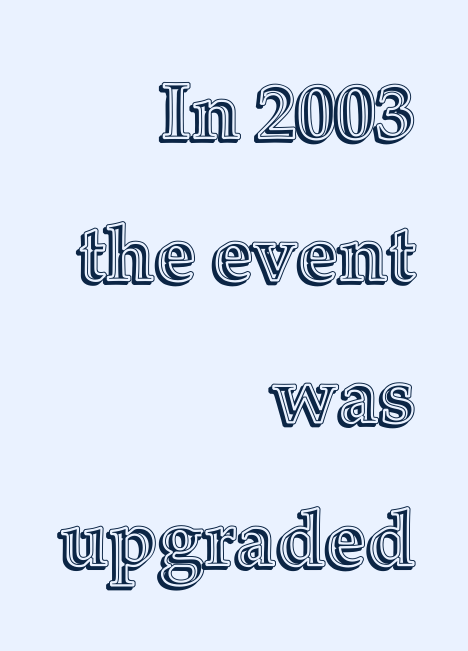
Q: Is the text italic (slanted)? A: No, it is upright.
Q: Is the text underlined? A: No.
Q: How is the paragraph aligned? A: Right-aligned.
Q: Is the spacing between letters normal or unusually wide? A: Normal.
Q: Width (condensed, normal, or wide)? A: Normal.
Q: x-height? A: Medium.
Q: Monospaced? A: No.
